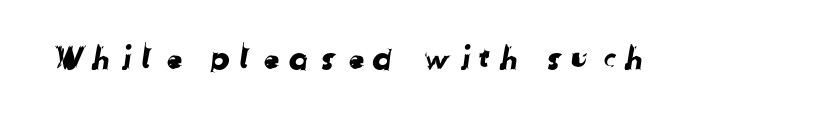
{"serif": "no", "width": "normal", "stroke_contrast": "low", "x_height": "medium", "monospaced": "no", "underline": "no", "letter_spacing": "wide", "letter_spacing_em": 0.24, "glyph_px": 33}
